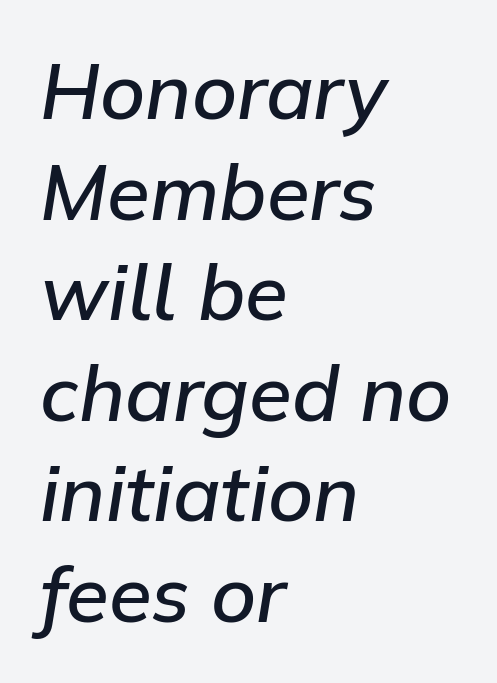
The image shows 78 px semibold type, italic (leaning right); set left-aligned, normal line spacing (1.29x), normal letter spacing, not underlined; low stroke contrast and a medium x-height.
